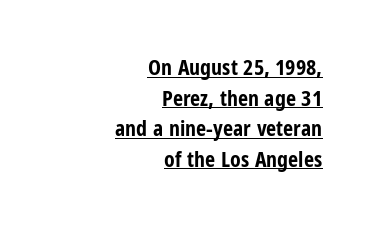
{"italic": "no", "bold": "yes", "underline": "yes", "align": "right", "line_spacing": "normal", "line_spacing_ratio": 1.39, "letter_spacing": "normal", "letter_spacing_em": 0.0, "glyph_px": 22}
